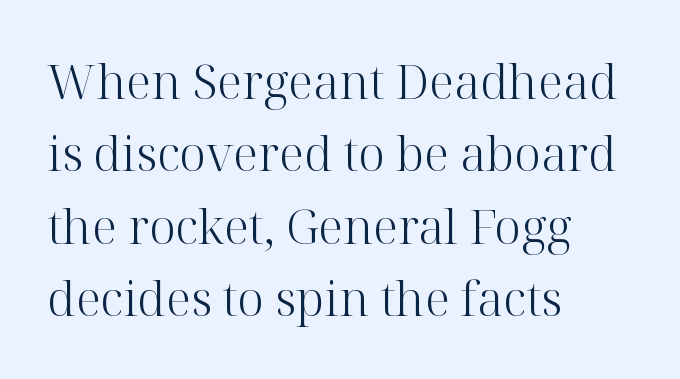
Q: Is the text bold? A: No.
Q: Is the text italic (slanted)? A: No, it is upright.
Q: Is the typeface a serif or a sans-serif typeface? A: Serif.
Q: Is the text underlined? A: No.
Q: How is the paragraph aligned? A: Left-aligned.
Q: Is the spacing between letters normal or unusually wide? A: Normal.
Q: Is the spacing between lines tight, normal or loose? A: Normal.
Q: Width (condensed, normal, or wide)? A: Normal.
Q: Stroke contrast? A: High.
Q: x-height? A: Medium.
Q: Monospaced? A: No.
